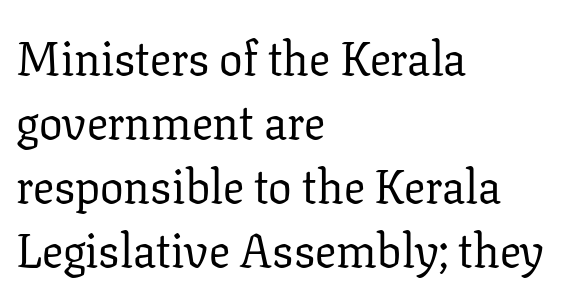
{"serif": "yes", "italic": "no", "bold": "no", "weight": "regular", "width": "normal", "stroke_contrast": "low", "x_height": "medium", "monospaced": "no", "underline": "no", "align": "left", "line_spacing": "normal", "line_spacing_ratio": 1.36, "letter_spacing": "normal", "letter_spacing_em": 0.0, "glyph_px": 47}
